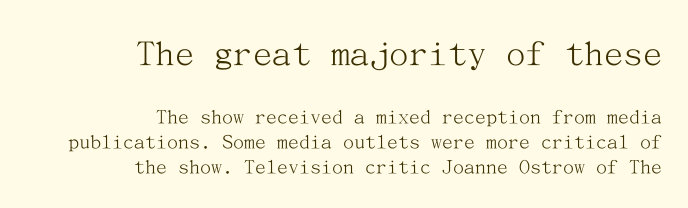
Q: Is the text bold? A: No.
Q: Is the text italic (slanted)? A: No, it is upright.
Q: Is the typeface a serif or a sans-serif typeface? A: Serif.
Q: Is the text underlined? A: No.
Q: How is the paragraph aligned? A: Right-aligned.
Q: Is the spacing between letters normal or unusually wide? A: Normal.
Q: Is the spacing between lines tight, normal or loose? A: Tight.
Q: Which block of text is set in a larger size, the first (top) or the second (bottom)? A: The first (top) one.
Q: Width (condensed, normal, or wide)? A: Normal.
Q: Stroke contrast? A: Medium.
Q: x-height? A: Medium.
